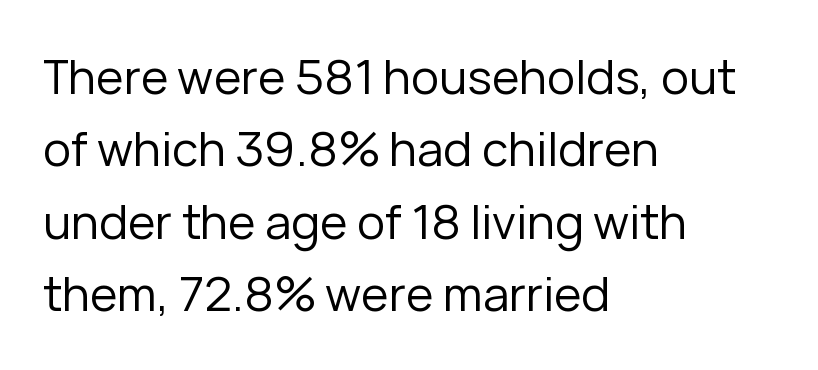
The space directly below the letters is spotless. Weight: not bold — regular or lighter. The glyphs in this specimen are sans serif. Short note: letters normally spaced.
